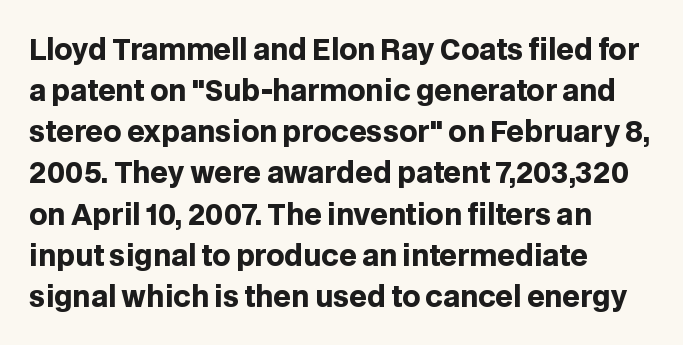
Heavy-handed strokes throughout: this text is bold. This sample uses an upright cut, with every glyph sitting square on the baseline. Serifs: no, the terminals of the letterforms are clean. The rows are spaced the way most documents space them.
